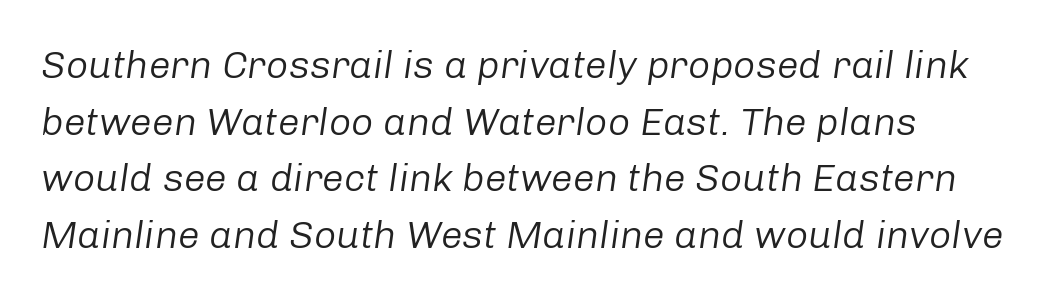
{"italic": "yes", "lean": "right", "slant_degrees": 8, "bold": "no", "weight": "regular", "width": "normal", "stroke_contrast": "low", "x_height": "medium", "monospaced": "no", "underline": "no", "align": "left", "line_spacing": "normal", "line_spacing_ratio": 1.45, "letter_spacing": "normal", "letter_spacing_em": 0.0, "glyph_px": 39}
